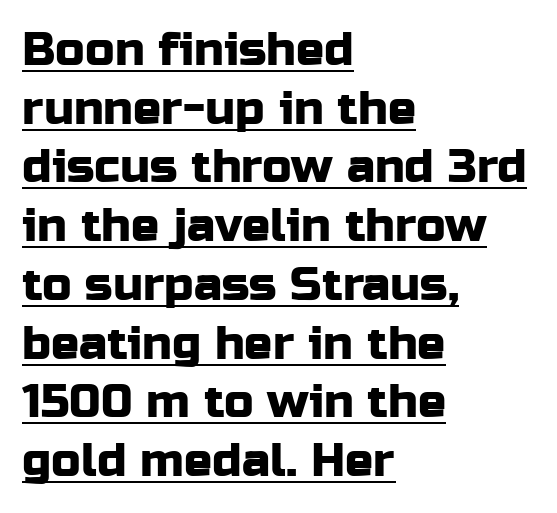
You can tell it's not italic because the verticals are truly vertical. Is there much room between lines? A standard amount, neither cramped nor airy. Line beginnings align vertically; line endings do not. Glyph-to-glyph distance matches everyday printed text.
